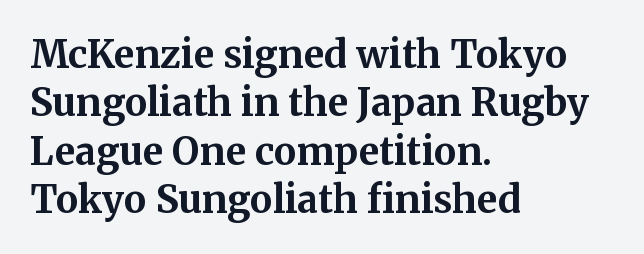
The image shows 38 px bold serif type, upright; set left-aligned, normal line spacing (1.27x), normal letter spacing, not underlined; medium stroke contrast and a medium x-height.
